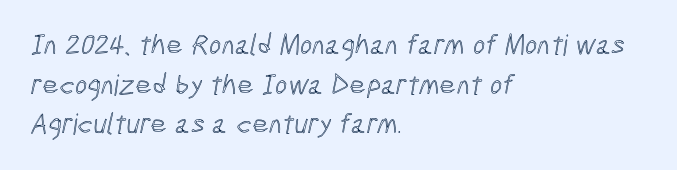
{"width": "condensed", "x_height": "medium", "monospaced": "no", "underline": "no", "align": "left", "line_spacing": "normal", "line_spacing_ratio": 1.37, "letter_spacing": "normal", "letter_spacing_em": 0.0, "glyph_px": 29}
